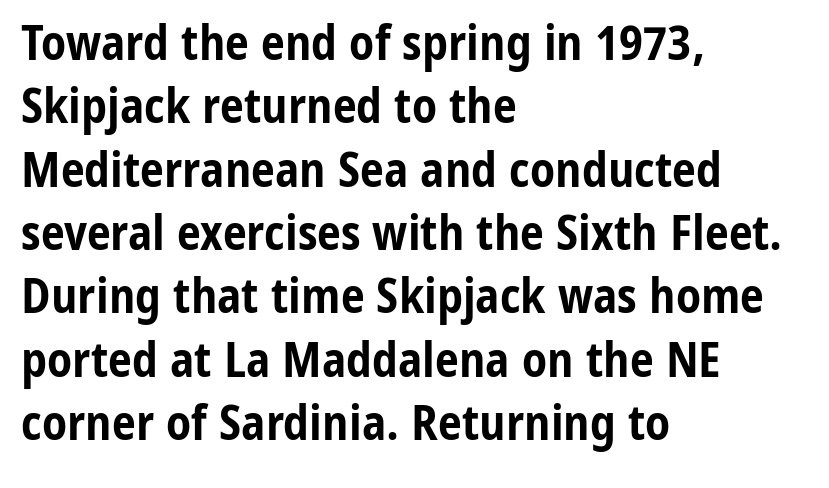
{"serif": "no", "italic": "no", "bold": "yes", "weight": "bold", "width": "condensed", "stroke_contrast": "low", "x_height": "medium", "monospaced": "no", "underline": "no", "align": "left", "line_spacing": "normal", "line_spacing_ratio": 1.32, "letter_spacing": "normal", "letter_spacing_em": 0.0, "glyph_px": 48}
